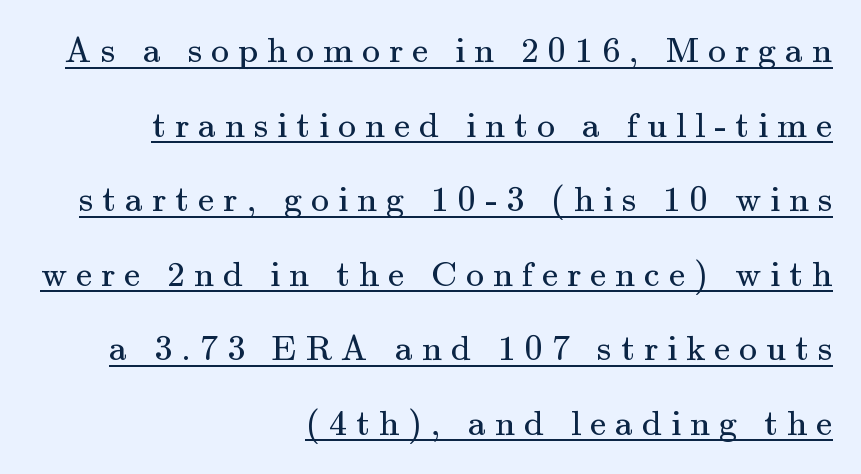
A flush-right, rag-left setting is used for this passage. Honestly, the underline is the first thing you notice here. These lines are composed in type with serifs. Reading down the column, the eye jumps a long way to each next line.
